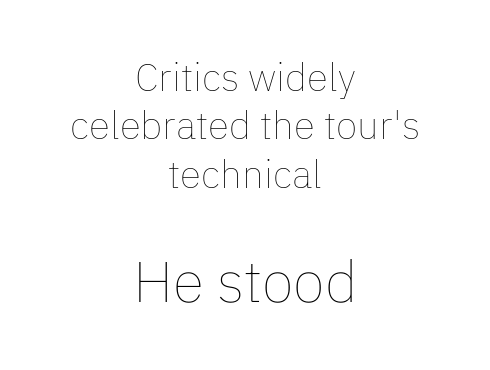
The image shows 58 px thin type, upright; set centered, line spacing 1.24x, normal letter spacing, not underlined; the second (bottom) block is 1.49x larger; low stroke contrast and a medium x-height.
